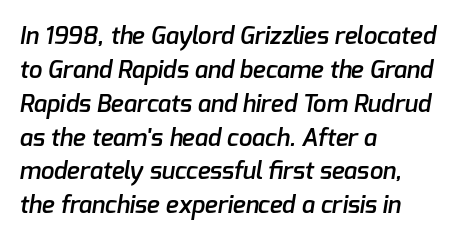
A fair bit of extra ink — the face is semibold, not bold. Just letters on the line, the space beneath them empty. Alignment: flush left. How would I describe the line gaps? Plain and ordinary. In terms of letterspacing, this is plain default setting.
